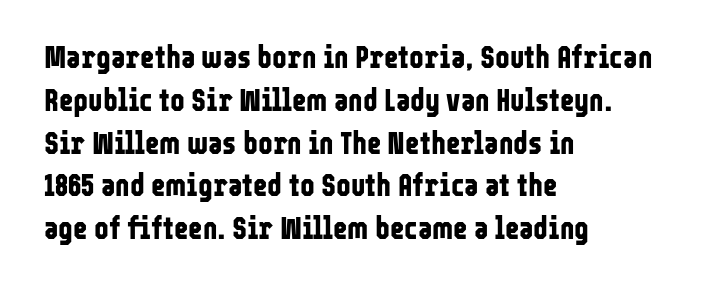
Has an underline been added? It has not. Observe the absence of serifs on each vertical stroke in this sample. The ragged edge is on the right, which tells us the setting is flush left. These lines carry a lot of weight — the face is fully bold.
